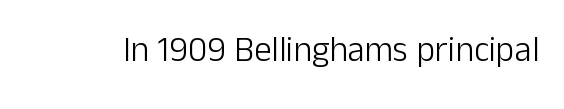
A typesetter would label this face a sans. A roman cut, with each character standing at attention. Type without underlining. Proportional: the letters do not fall into vertical columns. The characters are drawn with everyday or finer stroke widths.
